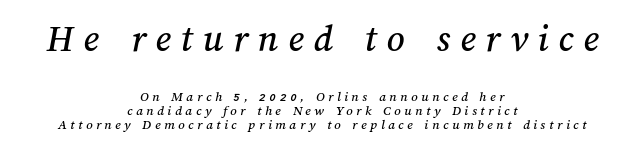
Q: Is the text underlined? A: No.
Q: How is the paragraph aligned? A: Centered.
Q: Is the spacing between letters normal or unusually wide? A: Unusually wide.
Q: Is the spacing between lines tight, normal or loose? A: Tight.
Q: Which block of text is set in a larger size, the first (top) or the second (bottom)? A: The first (top) one.
Q: Width (condensed, normal, or wide)? A: Normal.
Q: Stroke contrast? A: Medium.
Q: x-height? A: Medium.
Q: Monospaced? A: No.
